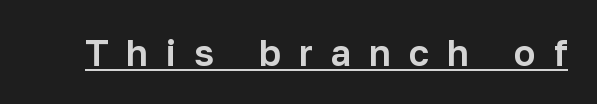
Every stem runs plumb, perpendicular to the baseline. Students, observe the line beneath the letters — that is underlining. The font family rendered here belongs to the sans-serif group. Honestly, the letter spacing is so wide it's the main thing you notice. The face used here is proportionally spaced, like ordinary book or web type.
